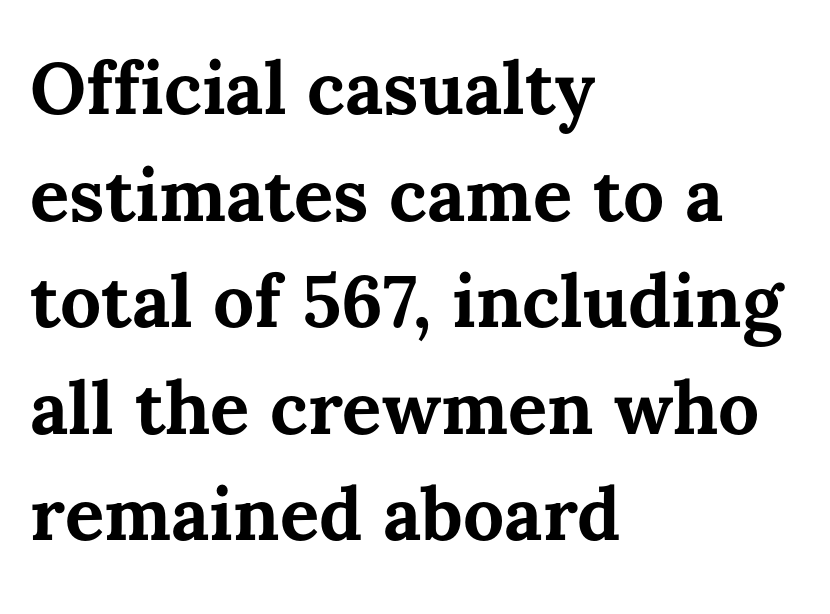
{"italic": "no", "bold": "yes", "weight": "bold", "width": "normal", "stroke_contrast": "medium", "x_height": "medium", "monospaced": "no", "underline": "no", "align": "left", "line_spacing": "normal", "line_spacing_ratio": 1.46, "letter_spacing": "normal", "letter_spacing_em": 0.0, "glyph_px": 73}
